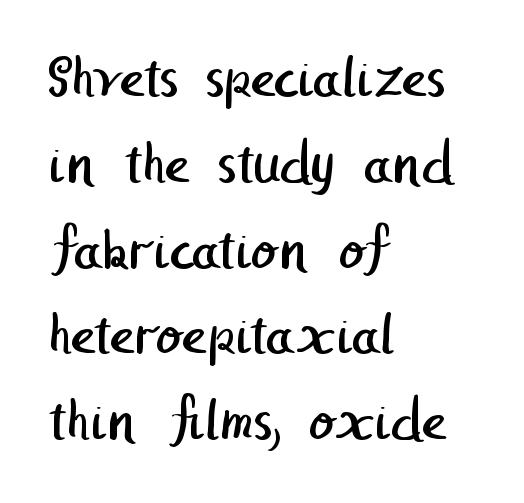
Underlining? Definitely not there. Observe the ordinary spacing: letters are neighbours, not strangers. Summary of vertical rhythm: regular, with standard interline spacing. A student would call this left alignment; a typographer would say flush left, rag right. Type style note: lacks serifs.
